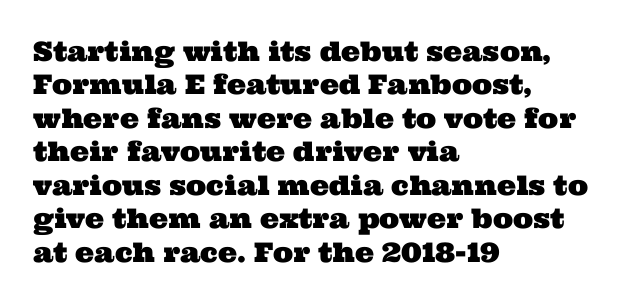
The glyphs are unaccompanied by any horizontal stroke below them. Spacing between characters is what you'd get straight out of the box. Horizontal alignment here is leftward, the default for most running prose.
